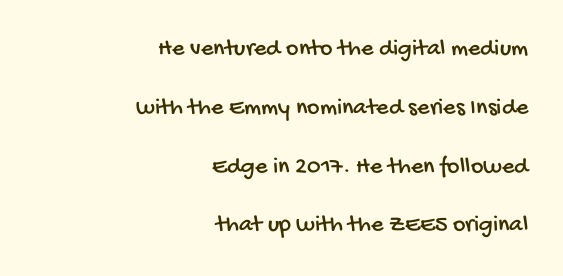
{"underline": "no", "align": "right", "line_spacing": "loose", "line_spacing_ratio": 2.45, "letter_spacing": "normal", "letter_spacing_em": 0.0, "glyph_px": 24}
